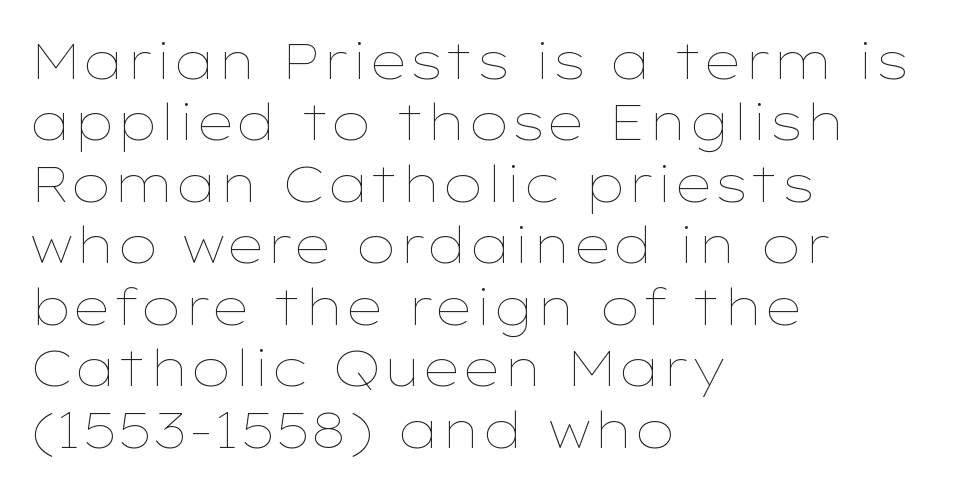
{"italic": "no", "bold": "no", "weight": "thin", "width": "wide", "stroke_contrast": "low", "x_height": "medium", "monospaced": "no", "underline": "no", "align": "left", "line_spacing_ratio": 1.23, "letter_spacing": "normal", "letter_spacing_em": 0.0, "glyph_px": 50}
